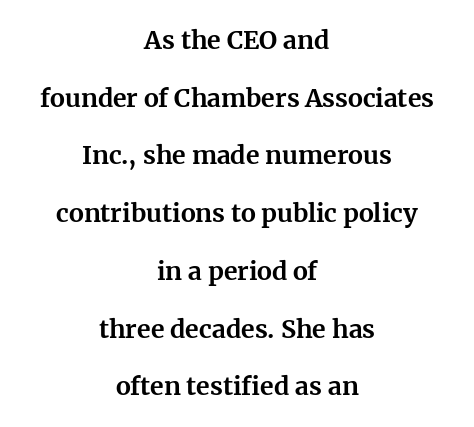
{"italic": "no", "bold": "yes", "underline": "no", "align": "center", "line_spacing": "loose", "line_spacing_ratio": 2.31, "letter_spacing": "normal", "letter_spacing_em": 0.0, "glyph_px": 25}
